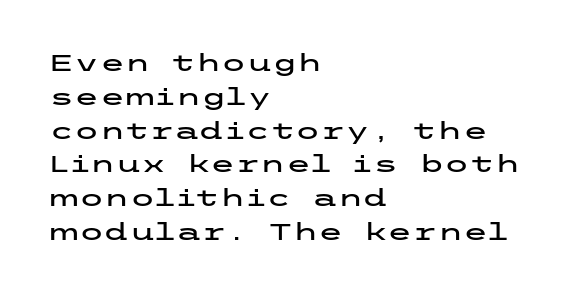
{"italic": "no", "underline": "no", "align": "left", "line_spacing": "normal", "line_spacing_ratio": 1.47, "letter_spacing": "normal", "letter_spacing_em": 0.0, "glyph_px": 23}
